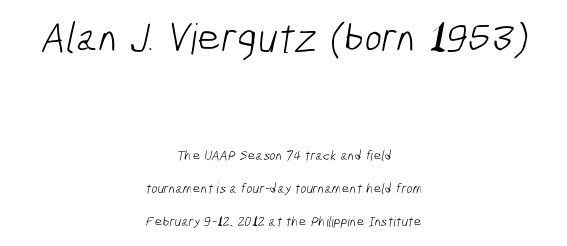
Q: Is the text bold? A: No.
Q: Is the typeface a serif or a sans-serif typeface? A: Sans-serif.
Q: Is the text underlined? A: No.
Q: How is the paragraph aligned? A: Centered.
Q: Is the spacing between letters normal or unusually wide? A: Normal.
Q: Is the spacing between lines tight, normal or loose? A: Loose.
Q: Which block of text is set in a larger size, the first (top) or the second (bottom)? A: The first (top) one.
Q: Width (condensed, normal, or wide)? A: Condensed.
Q: Stroke contrast? A: Low.
Q: x-height? A: Medium.
Q: Monospaced? A: No.
